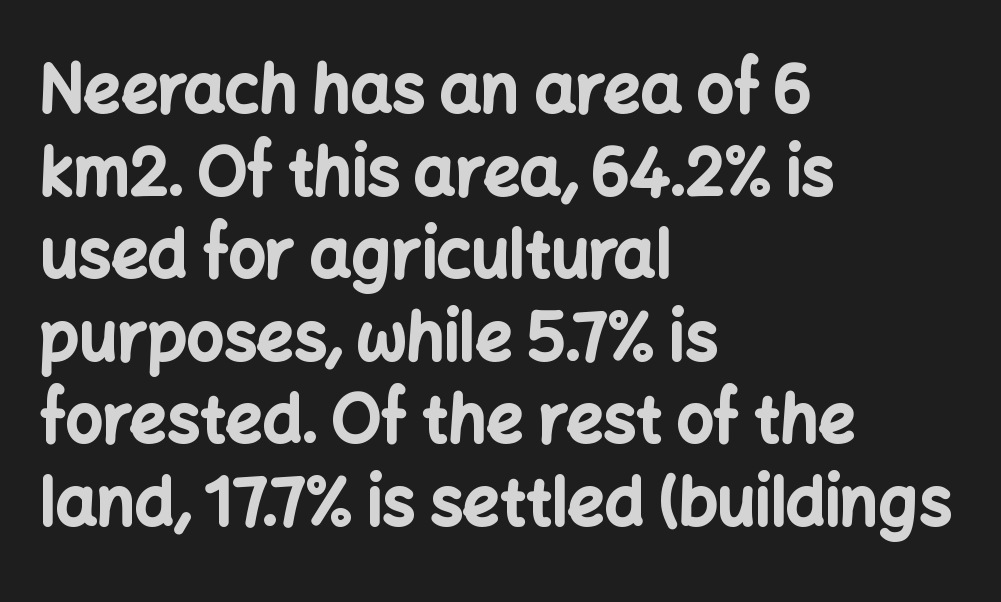
The image shows 65 px bold sans-serif type, upright; set left-aligned, normal line spacing (1.27x), normal letter spacing, not underlined; low stroke contrast and a medium x-height.
